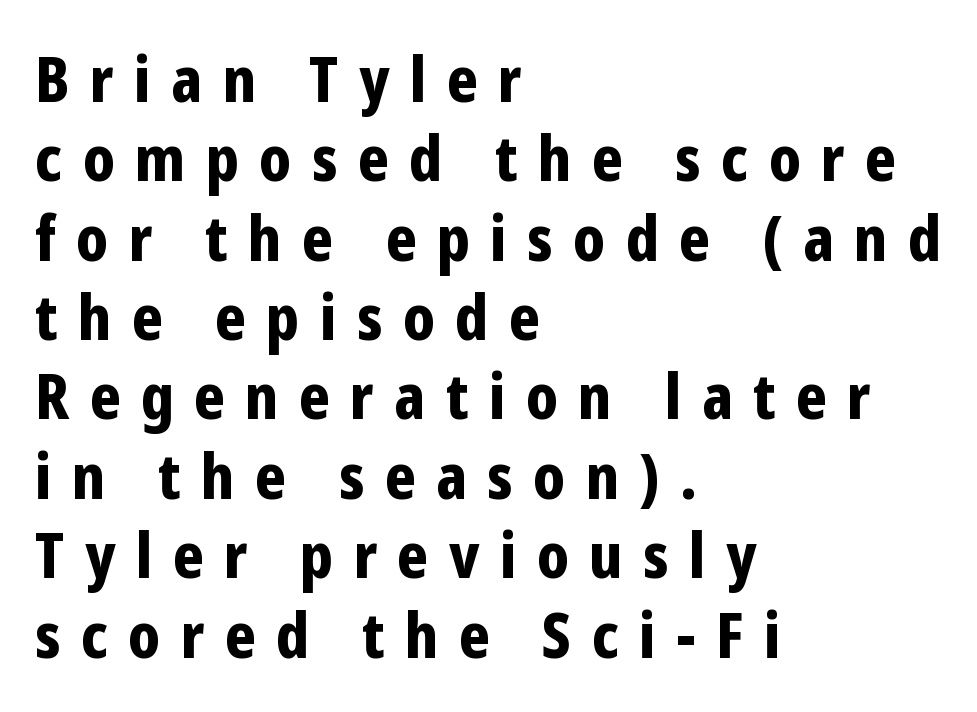
Q: Is the text bold? A: Yes.
Q: Is the text italic (slanted)? A: No, it is upright.
Q: Is the typeface a serif or a sans-serif typeface? A: Sans-serif.
Q: Is the text underlined? A: No.
Q: How is the paragraph aligned? A: Left-aligned.
Q: Is the spacing between letters normal or unusually wide? A: Unusually wide.
Q: Is the spacing between lines tight, normal or loose? A: Normal.
Q: Width (condensed, normal, or wide)? A: Condensed.
Q: Stroke contrast? A: Low.
Q: x-height? A: Medium.
Q: Monospaced? A: No.
